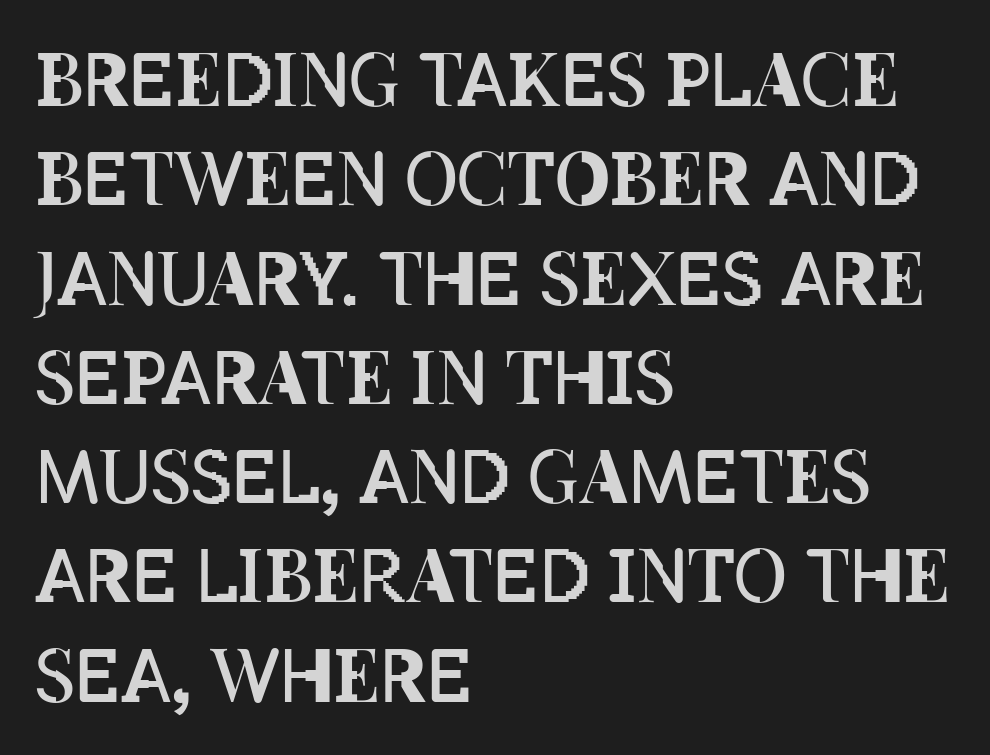
{"italic": "no", "bold": "no", "weight": "regular", "width": "condensed", "stroke_contrast": "low", "x_height": "large", "monospaced": "no", "underline": "no", "align": "left", "line_spacing": "normal", "line_spacing_ratio": 1.36, "letter_spacing": "normal", "letter_spacing_em": 0.0, "glyph_px": 73}
